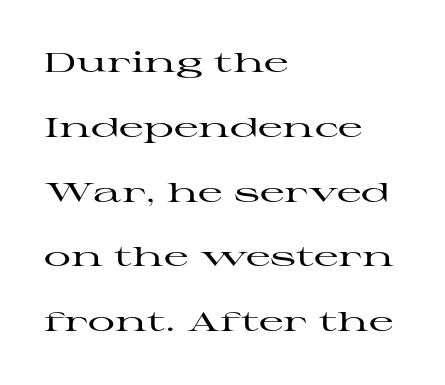
Q: Is the text italic (slanted)? A: No, it is upright.
Q: Is the text underlined? A: No.
Q: How is the paragraph aligned? A: Left-aligned.
Q: Is the spacing between letters normal or unusually wide? A: Normal.
Q: Is the spacing between lines tight, normal or loose? A: Loose.
